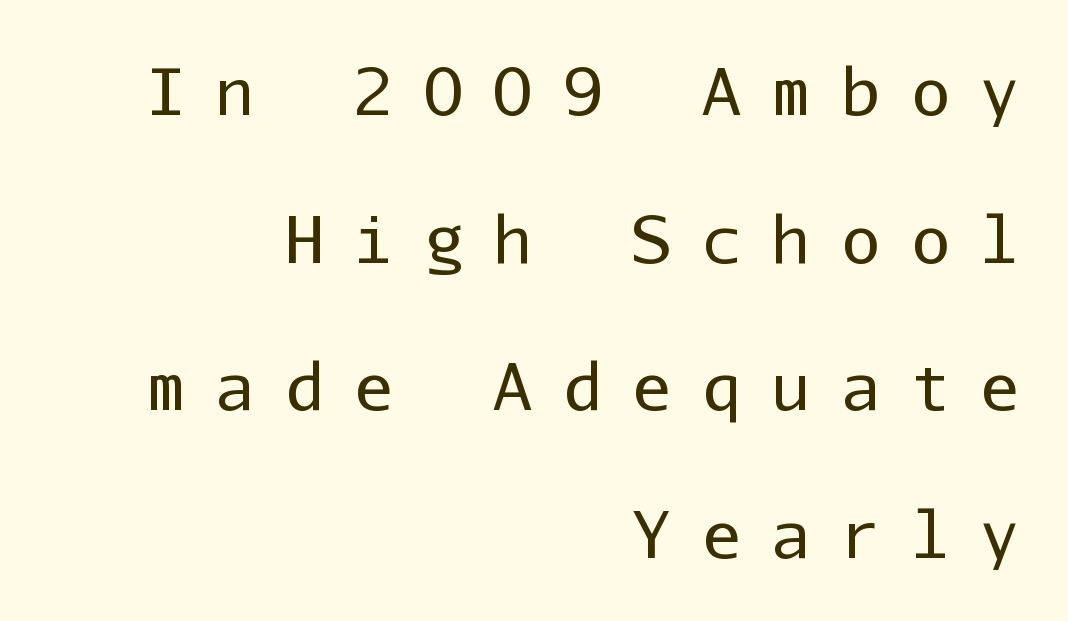
{"serif": "no", "italic": "no", "bold": "no", "weight": "regular", "width": "normal", "stroke_contrast": "low", "x_height": "medium", "monospaced": "yes", "underline": "no", "align": "right", "line_spacing": "loose", "line_spacing_ratio": 2.27, "letter_spacing": "wide", "letter_spacing_em": 0.47, "glyph_px": 65}
